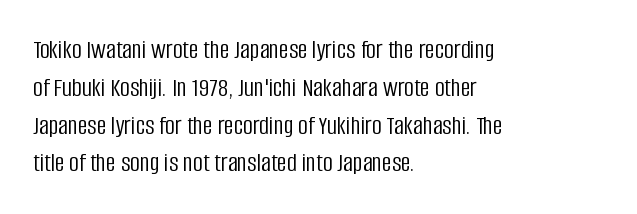
The image shows 27 px text type, upright; set left-aligned, normal line spacing (1.4x), normal letter spacing, not underlined.
